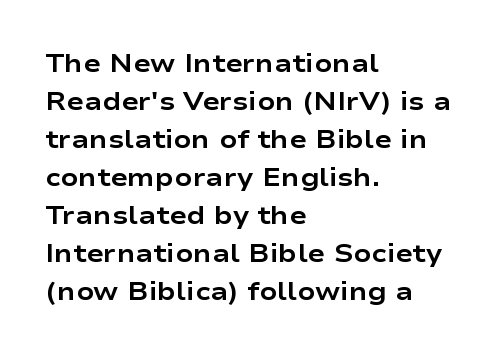
Q: Is the text bold? A: Yes.
Q: Is the text italic (slanted)? A: No, it is upright.
Q: Is the text underlined? A: No.
Q: How is the paragraph aligned? A: Left-aligned.
Q: Is the spacing between letters normal or unusually wide? A: Normal.
Q: Is the spacing between lines tight, normal or loose? A: Normal.
